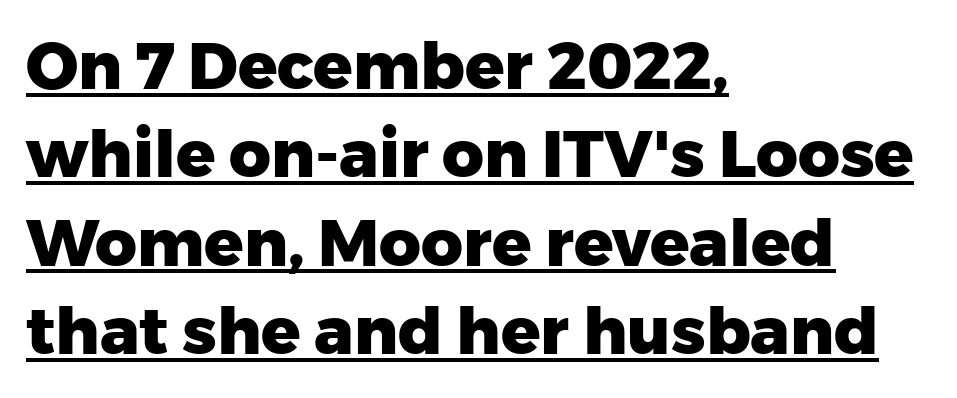
Q: Is the text bold? A: Yes.
Q: Is the text italic (slanted)? A: No, it is upright.
Q: Is the typeface a serif or a sans-serif typeface? A: Sans-serif.
Q: Is the text underlined? A: Yes.
Q: How is the paragraph aligned? A: Left-aligned.
Q: Is the spacing between letters normal or unusually wide? A: Normal.
Q: Is the spacing between lines tight, normal or loose? A: Normal.
Q: Width (condensed, normal, or wide)? A: Normal.
Q: Stroke contrast? A: Low.
Q: x-height? A: Medium.
Q: Monospaced? A: No.
